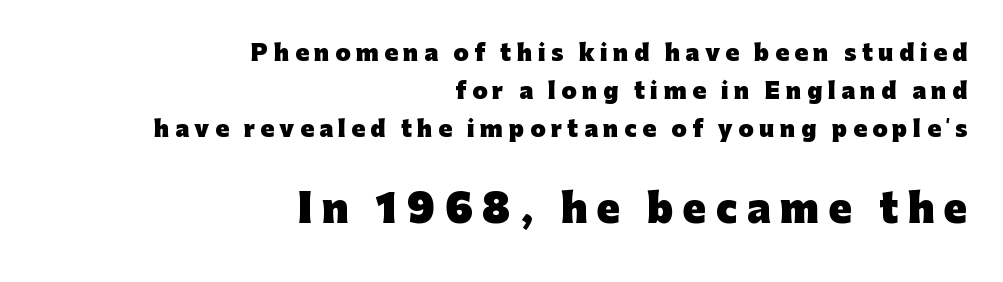
{"serif": "no", "italic": "no", "bold": "yes", "weight": "heavy", "width": "normal", "stroke_contrast": "low", "x_height": "medium", "monospaced": "no", "underline": "no", "align": "right", "line_spacing_ratio": 1.72, "letter_spacing": "wide", "letter_spacing_em": 0.25, "larger_block": "second", "size_ratio": 1.73, "glyph_px": 38}
